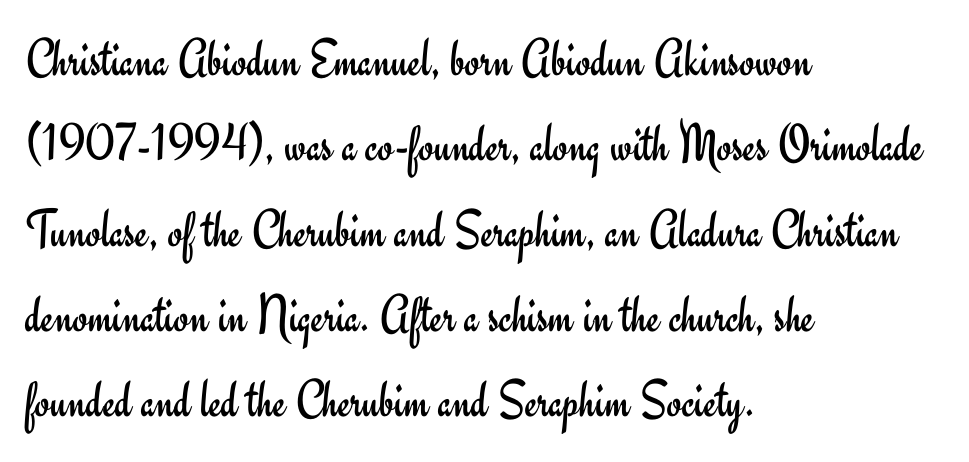
Q: Is the text bold? A: No.
Q: Is the text italic (slanted)? A: Yes.
Q: Is the typeface a serif or a sans-serif typeface? A: Sans-serif.
Q: Is the text underlined? A: No.
Q: How is the paragraph aligned? A: Left-aligned.
Q: Is the spacing between letters normal or unusually wide? A: Normal.
Q: Is the spacing between lines tight, normal or loose? A: Normal.
Q: Width (condensed, normal, or wide)? A: Normal.
Q: Stroke contrast? A: Low.
Q: x-height? A: Small.
Q: Monospaced? A: No.
